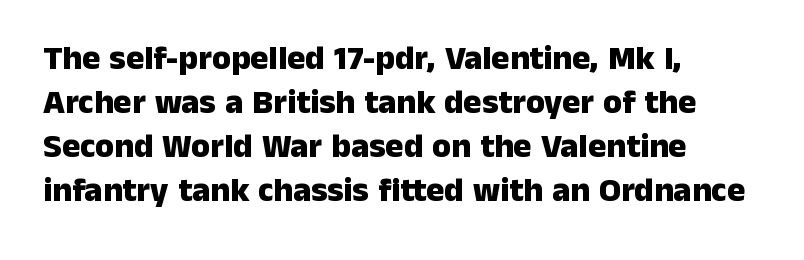
In terms of posture, this sample is upright. Clear beneath every line of the passage. A sans-serif font was chosen for this passage. Every row of glyphs begins at an identical x-position on the left.
